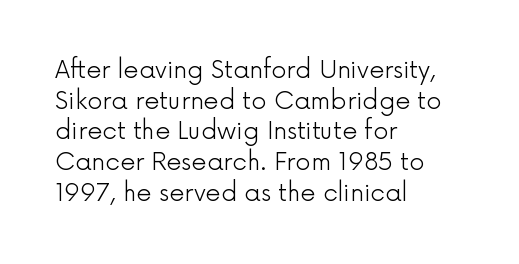
The image shows 24 px text type, upright; set left-aligned, normal line spacing (1.28x), normal letter spacing, not underlined.
